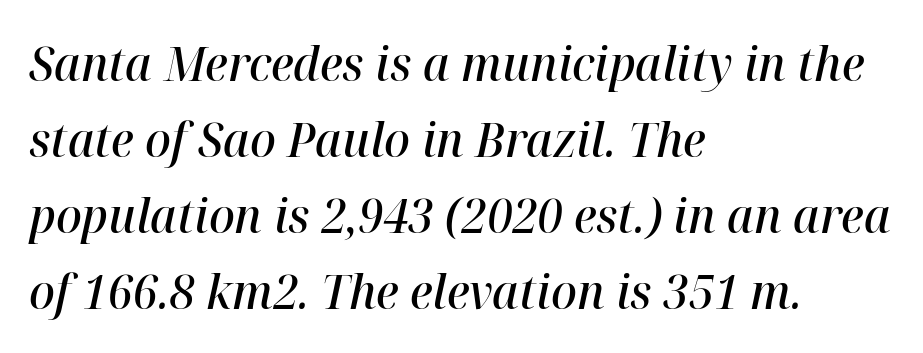
Q: Is the text bold? A: Semi-bold.
Q: Is the text italic (slanted)? A: Yes, it leans right by about 12 degrees.
Q: Is the text underlined? A: No.
Q: How is the paragraph aligned? A: Left-aligned.
Q: Is the spacing between letters normal or unusually wide? A: Normal.
Q: Is the spacing between lines tight, normal or loose? A: Normal.
Q: Width (condensed, normal, or wide)? A: Normal.
Q: Stroke contrast? A: High.
Q: x-height? A: Medium.
Q: Monospaced? A: No.
